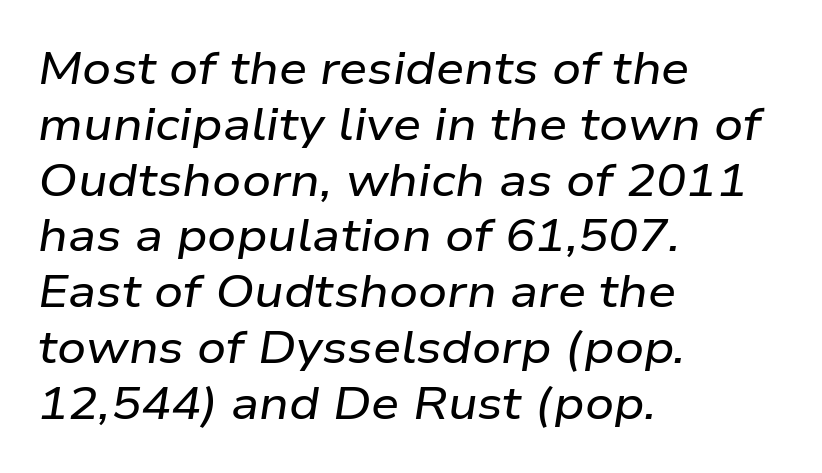
The image shows 45 px wide type, italic (leaning right); set left-aligned, line spacing 1.24x, normal letter spacing, not underlined; low stroke contrast and a medium x-height.
